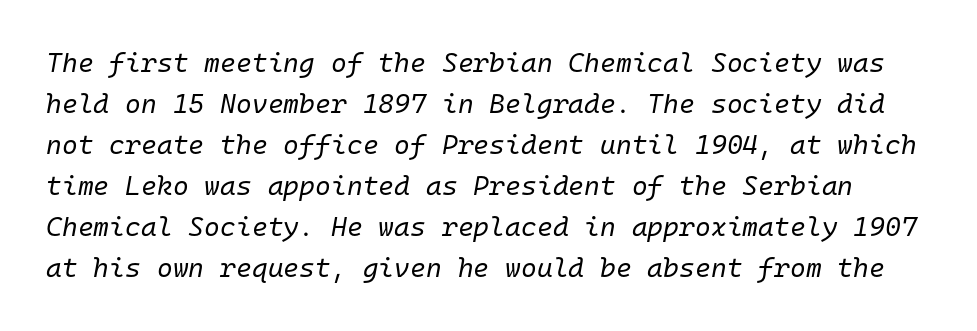
The image shows 27 px text type, italic (leaning right); set normal line spacing (1.52x), normal letter spacing, not underlined.
